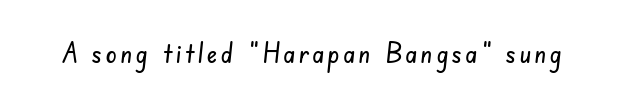
Q: Is the typeface a serif or a sans-serif typeface? A: Sans-serif.
Q: Is the text underlined? A: No.
Q: Width (condensed, normal, or wide)? A: Condensed.
Q: Stroke contrast? A: Low.
Q: x-height? A: Small.
Q: Monospaced? A: No.
